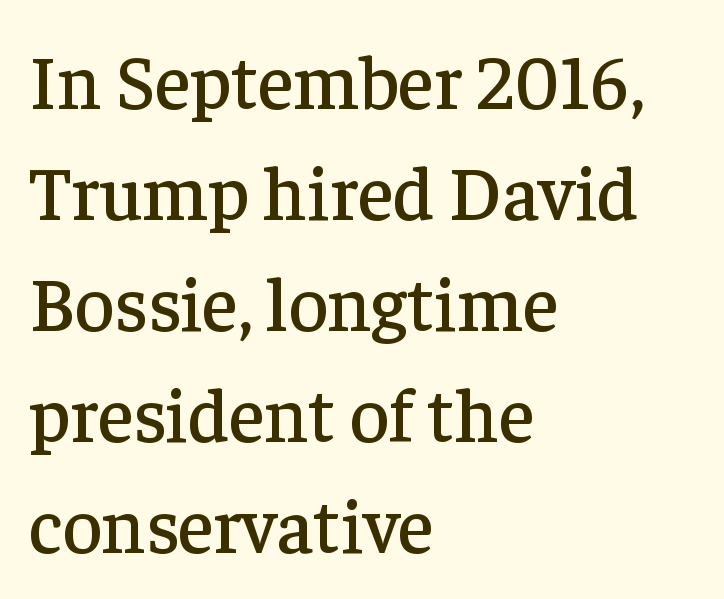
{"serif": "yes", "italic": "no", "width": "normal", "stroke_contrast": "low", "x_height": "medium", "monospaced": "no", "underline": "no", "align": "left", "line_spacing": "normal", "line_spacing_ratio": 1.46, "letter_spacing": "normal", "letter_spacing_em": 0.0, "glyph_px": 76}
